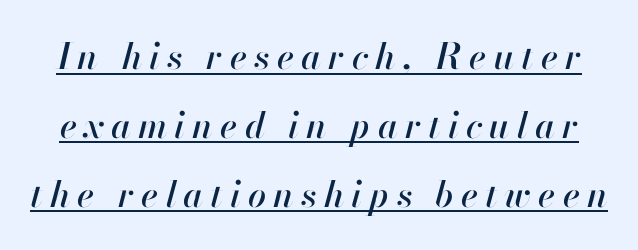
Tracking value appears strongly positive — letters spread wide. The rendering uses the underline text-decoration. A typesetter would call this leading open, well beyond the default. Each letter keeps its own natural width here, so spacing adapts to shape. The rendering applies a slant to the glyphs.
